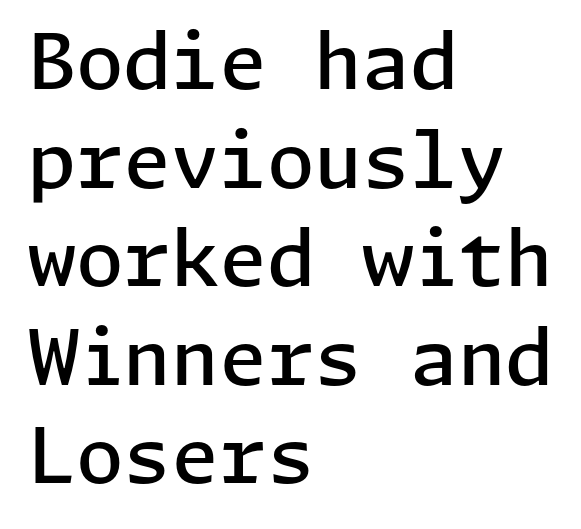
Q: Is the text bold? A: Semi-bold.
Q: Is the text italic (slanted)? A: No, it is upright.
Q: Is the typeface a serif or a sans-serif typeface? A: Sans-serif.
Q: Is the text underlined? A: No.
Q: How is the paragraph aligned? A: Left-aligned.
Q: Is the spacing between letters normal or unusually wide? A: Normal.
Q: Is the spacing between lines tight, normal or loose? A: Normal.
Q: Width (condensed, normal, or wide)? A: Normal.
Q: Stroke contrast? A: Low.
Q: x-height? A: Medium.
